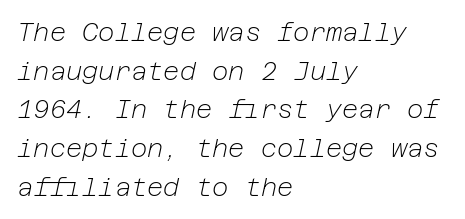
Look at the tracking — it's just the regular setting, nothing added. Yep, that's italic — everything's leaning. In CSS terms this would be text-align: left. The area under the type is left untouched. Is the type heavy? It reads as light-to-regular instead. Regular leading.
